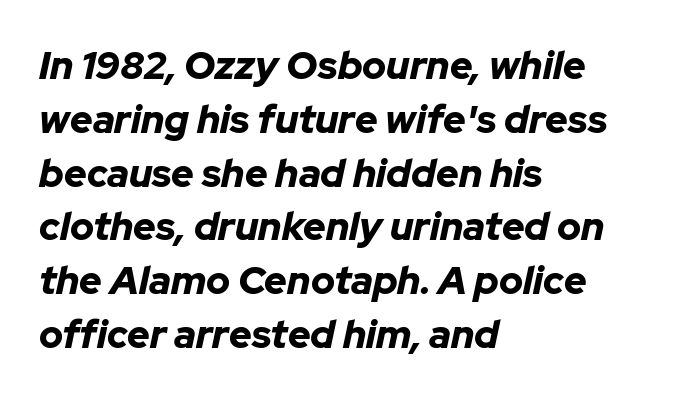
{"italic": "yes", "lean": "right", "slant_degrees": 12, "bold": "yes", "weight": "bold", "width": "normal", "stroke_contrast": "low", "x_height": "medium", "monospaced": "no", "underline": "no", "align": "left", "line_spacing": "normal", "line_spacing_ratio": 1.38, "letter_spacing": "normal", "letter_spacing_em": 0.0, "glyph_px": 39}
